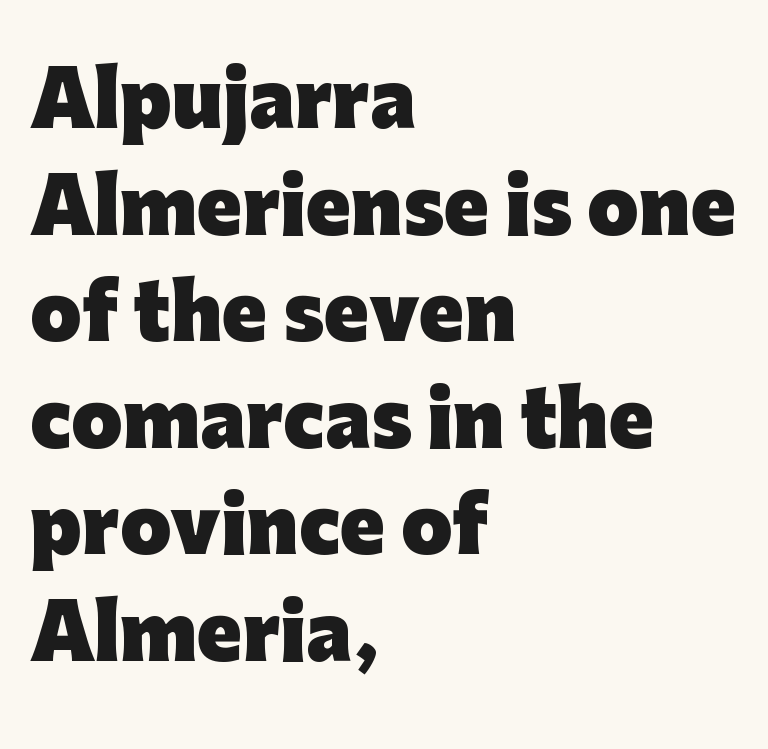
{"serif": "no", "italic": "no", "bold": "yes", "weight": "heavy", "width": "normal", "stroke_contrast": "low", "x_height": "medium", "monospaced": "no", "underline": "no", "align": "left", "line_spacing": "normal", "line_spacing_ratio": 1.44, "letter_spacing": "normal", "letter_spacing_em": 0.0, "glyph_px": 74}
